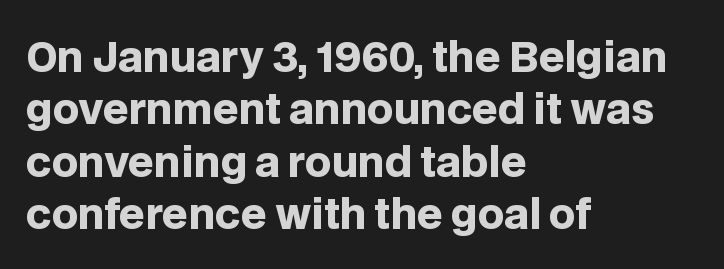
Q: Is the text bold? A: Yes.
Q: Is the text italic (slanted)? A: No, it is upright.
Q: Is the typeface a serif or a sans-serif typeface? A: Sans-serif.
Q: Is the text underlined? A: No.
Q: How is the paragraph aligned? A: Left-aligned.
Q: Is the spacing between letters normal or unusually wide? A: Normal.
Q: Is the spacing between lines tight, normal or loose? A: Normal.
Q: Width (condensed, normal, or wide)? A: Normal.
Q: Stroke contrast? A: Low.
Q: x-height? A: Large.
Q: Monospaced? A: No.
